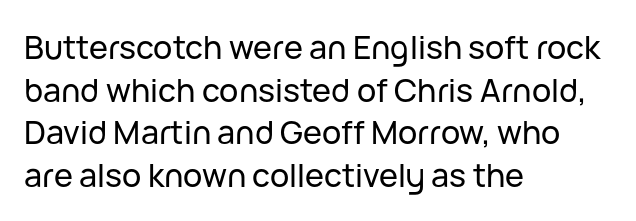
Every character sits straight up, as roman type does. Think of a printed novel: that variable character pitch is what you see here. Decoration check: the copy has no underline. Is there much room between lines? A standard amount, neither cramped nor airy. The characters display no serif detailing; their extremities are plain. Observe the ordinary spacing: letters are neighbours, not strangers.
